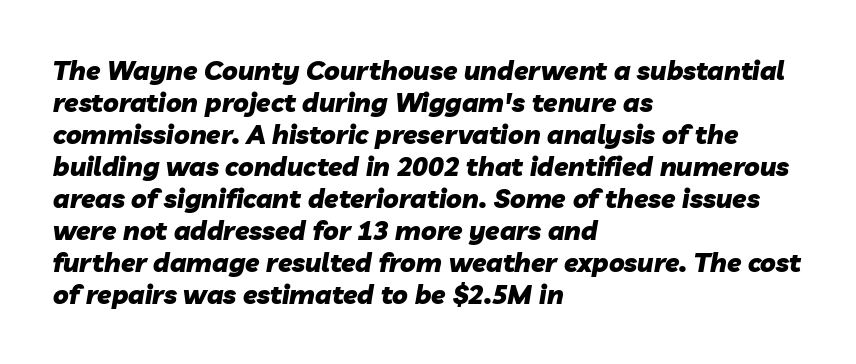
Nobody touched the tracking dial on this one. The typesetter chose a ragged-right arrangement here. In terms of posture, this sample is oblique. The area under the type is left untouched.
